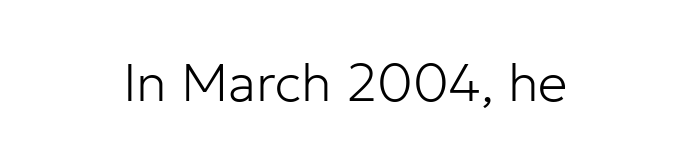
{"serif": "no", "italic": "no", "bold": "no", "weight": "light", "width": "normal", "stroke_contrast": "low", "x_height": "medium", "monospaced": "no", "underline": "no", "letter_spacing": "normal", "letter_spacing_em": 0.0, "glyph_px": 53}
